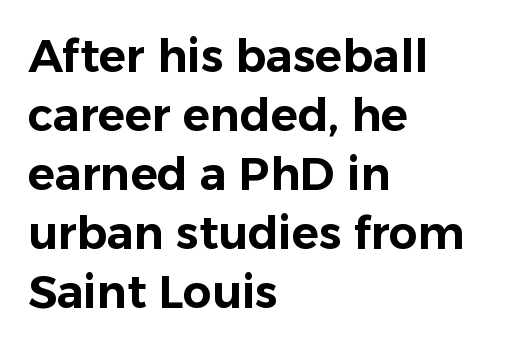
{"serif": "no", "italic": "no", "width": "normal", "stroke_contrast": "low", "x_height": "medium", "monospaced": "no", "underline": "no", "align": "left", "line_spacing": "normal", "line_spacing_ratio": 1.31, "letter_spacing": "normal", "letter_spacing_em": 0.0, "glyph_px": 45}
